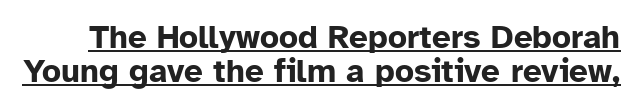
Q: Is the text bold? A: Yes.
Q: Is the text italic (slanted)? A: No, it is upright.
Q: Is the typeface a serif or a sans-serif typeface? A: Sans-serif.
Q: Is the text underlined? A: Yes.
Q: Is the spacing between letters normal or unusually wide? A: Normal.
Q: Is the spacing between lines tight, normal or loose? A: Tight.
Q: Width (condensed, normal, or wide)? A: Normal.
Q: Stroke contrast? A: Low.
Q: x-height? A: Medium.
Q: Monospaced? A: No.
